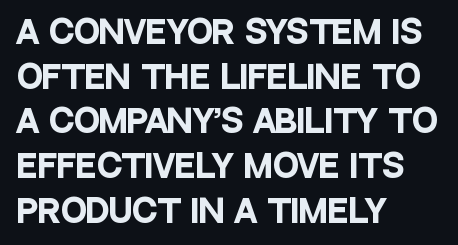
The image shows 31 px heavy, condensed sans-serif type, upright; set left-aligned, normal line spacing (1.44x), normal letter spacing, not underlined; low stroke contrast and a large x-height.
